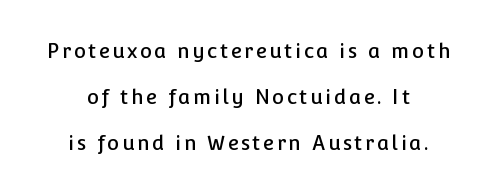
Q: Is the text italic (slanted)? A: No, it is upright.
Q: Is the text underlined? A: No.
Q: Is the spacing between lines tight, normal or loose? A: Loose.
